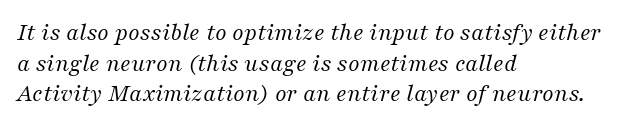
The rendering keeps characters at their native spacing. Visually the block forms a straight wall on the left and a jagged coastline on the right. The axis of the letterforms is tilted away from vertical. Lines of text with bare space underneath.
